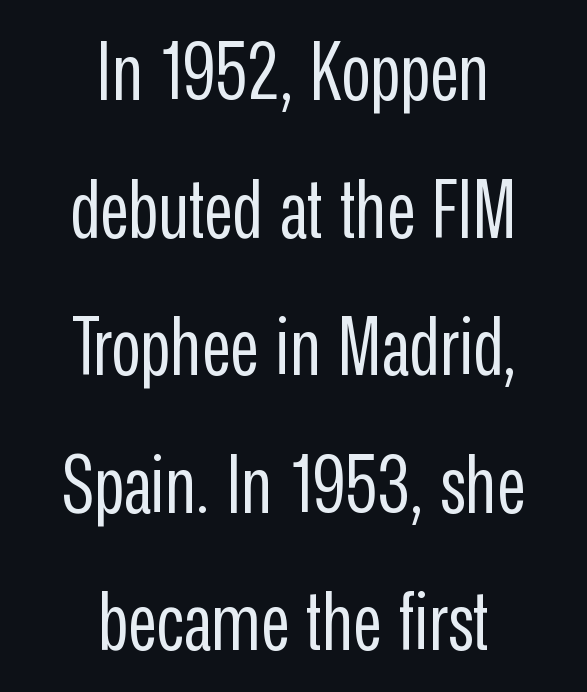
{"serif": "no", "italic": "no", "bold": "no", "weight": "regular", "width": "condensed", "stroke_contrast": "low", "x_height": "medium", "monospaced": "no", "underline": "no", "align": "center", "line_spacing_ratio": 1.72, "letter_spacing": "normal", "letter_spacing_em": 0.0, "glyph_px": 80}
